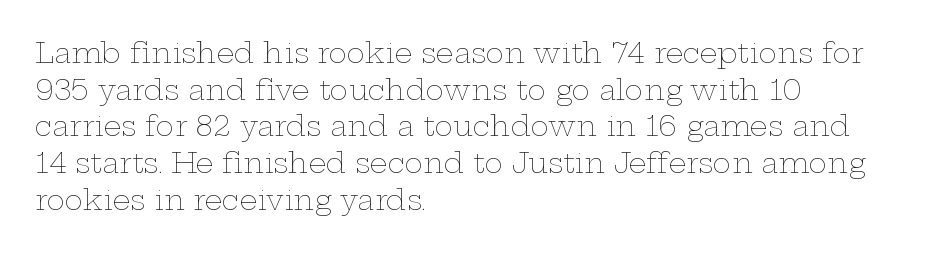
{"italic": "no", "bold": "no", "weight": "thin", "width": "wide", "stroke_contrast": "low", "x_height": "medium", "monospaced": "no", "underline": "no", "align": "left", "line_spacing": "normal", "line_spacing_ratio": 1.31, "letter_spacing": "normal", "letter_spacing_em": 0.0, "glyph_px": 28}
